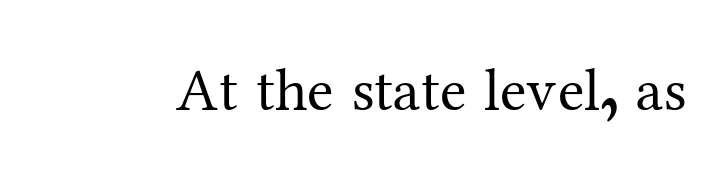
The image shows 60 px regular-weight serif type, upright; set normal letter spacing, not underlined; medium stroke contrast and a medium x-height.
